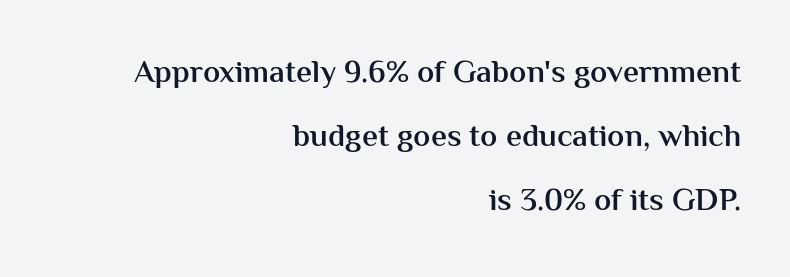
Q: Is the text bold? A: Semi-bold.
Q: Is the text italic (slanted)? A: No, it is upright.
Q: Is the typeface a serif or a sans-serif typeface? A: Sans-serif.
Q: Is the text underlined? A: No.
Q: How is the paragraph aligned? A: Right-aligned.
Q: Is the spacing between letters normal or unusually wide? A: Normal.
Q: Is the spacing between lines tight, normal or loose? A: Loose.
Q: Width (condensed, normal, or wide)? A: Normal.
Q: Stroke contrast? A: Medium.
Q: x-height? A: Medium.
Q: Monospaced? A: No.
